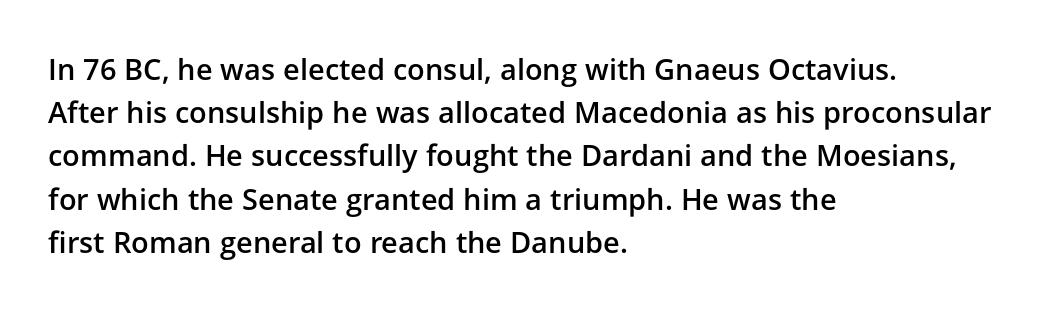
No feet cap the strokes, marking this as sans-serif type. This block has exactly the height ordinary leading produces. Decoration check: the copy has no underline. Think of a printed novel: that variable character pitch is what you see here.
